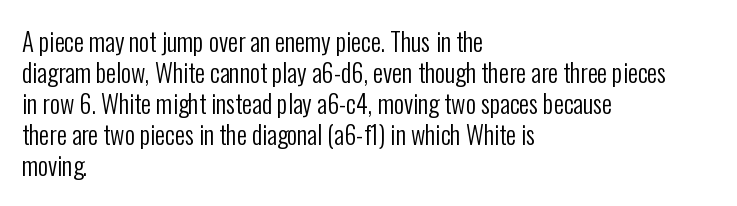
The image shows 25 px text type, upright; set left-aligned, line spacing 1.24x, normal letter spacing, not underlined.
